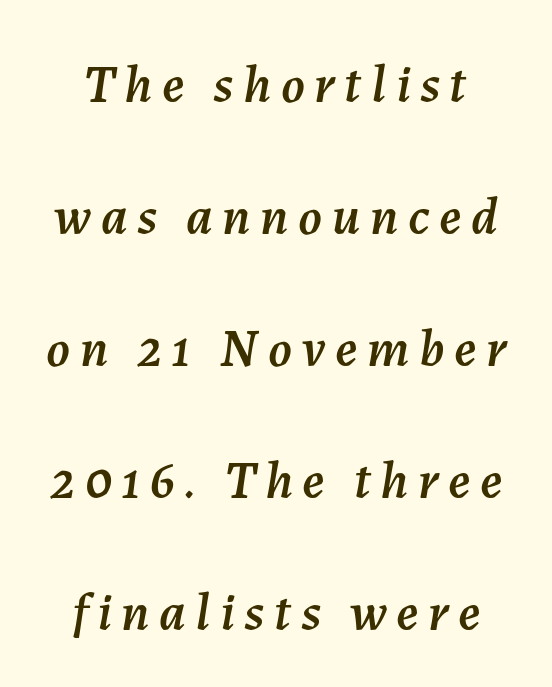
The image shows 53 px text type, italic (leaning right); set loose line spacing (2.49x), not underlined; medium stroke contrast and a medium x-height.
